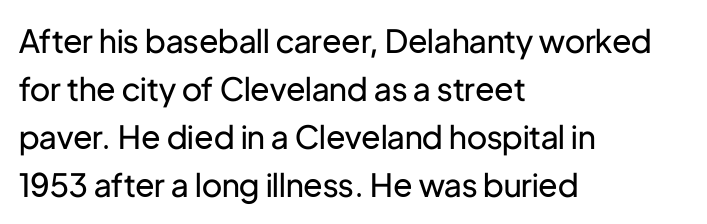
{"serif": "no", "italic": "no", "bold": "no", "weight": "regular", "width": "normal", "stroke_contrast": "low", "x_height": "medium", "monospaced": "no", "underline": "no", "align": "left", "line_spacing": "normal", "line_spacing_ratio": 1.5, "letter_spacing": "normal", "letter_spacing_em": 0.0, "glyph_px": 32}
